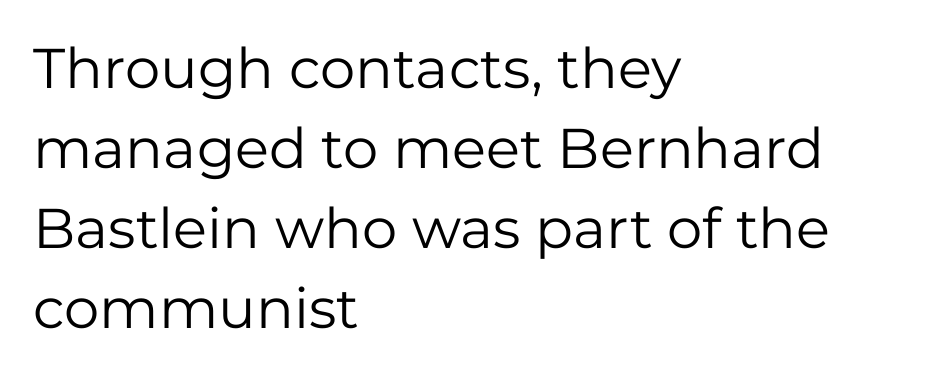
You could not count columns in this text — the font is proportionally spaced. The space directly below the letters is spotless. Each line starts at the same left margin while the right side varies. Posture: straight, roman, zero tilt. Short note: letters normally spaced. Type style note: lacks serifs.
